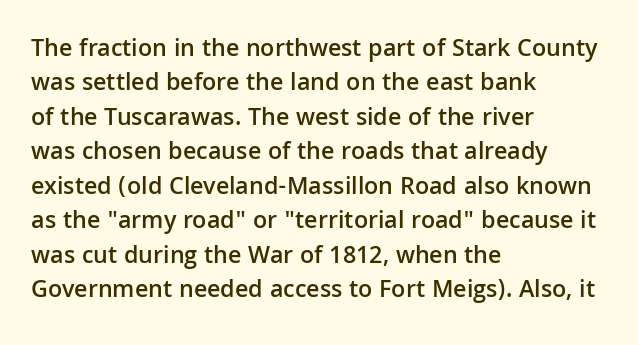
Q: Is the text bold? A: Semi-bold.
Q: Is the text italic (slanted)? A: No, it is upright.
Q: Is the text underlined? A: No.
Q: How is the paragraph aligned? A: Left-aligned.
Q: Is the spacing between letters normal or unusually wide? A: Normal.
Q: Is the spacing between lines tight, normal or loose? A: Normal.
